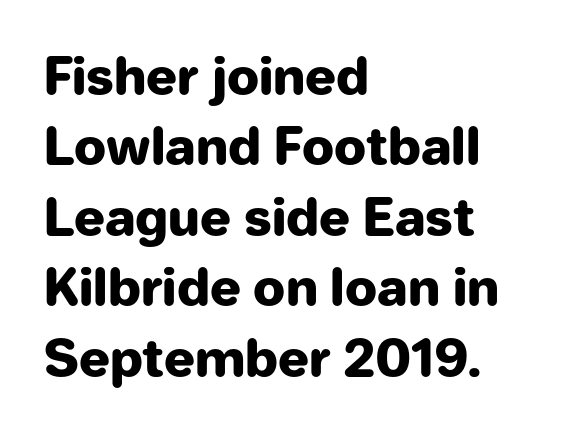
Q: Is the text bold? A: Yes.
Q: Is the text italic (slanted)? A: No, it is upright.
Q: Is the typeface a serif or a sans-serif typeface? A: Sans-serif.
Q: Is the text underlined? A: No.
Q: How is the paragraph aligned? A: Left-aligned.
Q: Is the spacing between letters normal or unusually wide? A: Normal.
Q: Is the spacing between lines tight, normal or loose? A: Normal.
Q: Width (condensed, normal, or wide)? A: Normal.
Q: Stroke contrast? A: Low.
Q: x-height? A: Medium.
Q: Monospaced? A: No.
